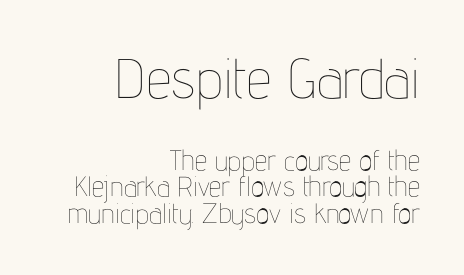
A typesetter would call this proportional, since set widths differ per character. No heavy texture on the line: the type isn't bold. Posture: upright roman. These lines huddle together more closely than default settings would place them. Horizontal alignment here is rightward, an uncommon choice for prose.
